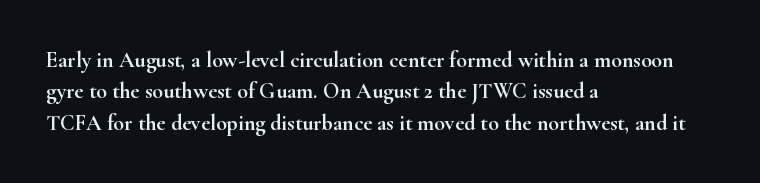
{"italic": "no", "underline": "no", "align": "left", "line_spacing": "normal", "line_spacing_ratio": 1.43, "letter_spacing": "normal", "letter_spacing_em": 0.0, "glyph_px": 22}
